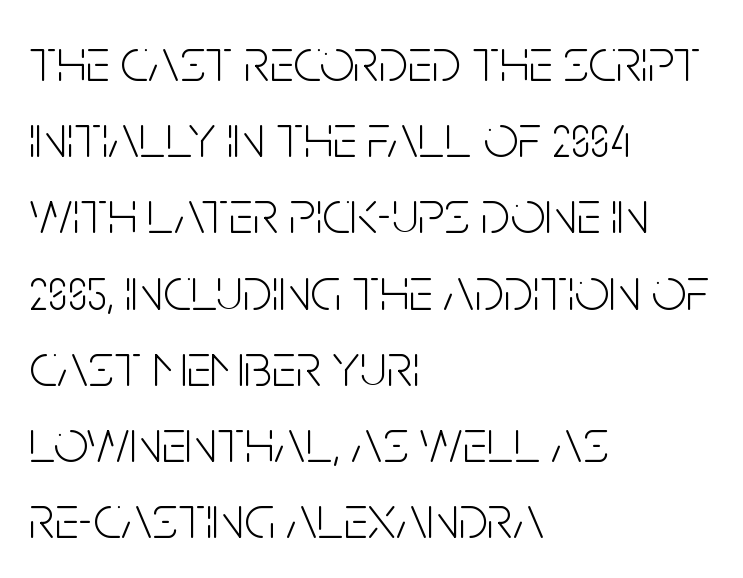
Character widths vary here, with narrow letters taking less room than wide ones. In terms of posture, this sample is upright. Ink coverage per letter is moderate at most. Honestly, there is no underline to notice here at all.
